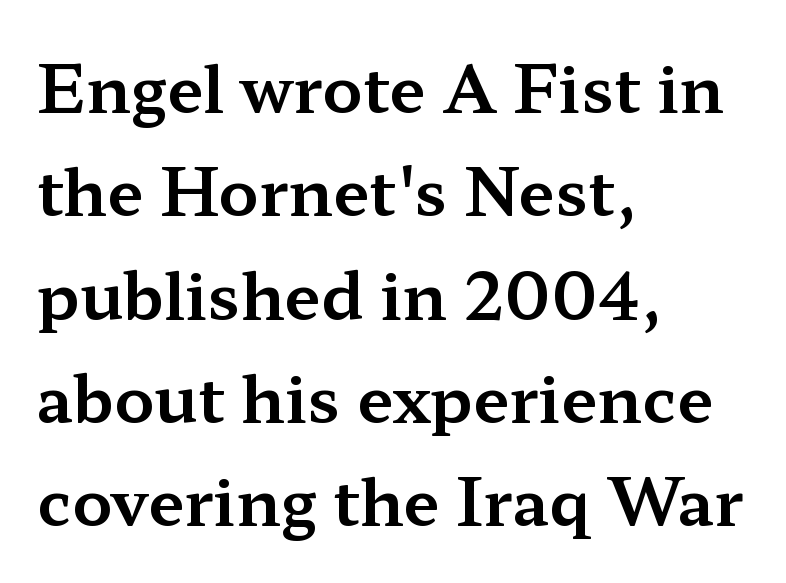
Q: Is the text italic (slanted)? A: No, it is upright.
Q: Is the typeface a serif or a sans-serif typeface? A: Serif.
Q: Is the text underlined? A: No.
Q: How is the paragraph aligned? A: Left-aligned.
Q: Is the spacing between letters normal or unusually wide? A: Normal.
Q: Is the spacing between lines tight, normal or loose? A: Normal.
Q: Width (condensed, normal, or wide)? A: Wide.
Q: Stroke contrast? A: Medium.
Q: x-height? A: Medium.
Q: Monospaced? A: No.
